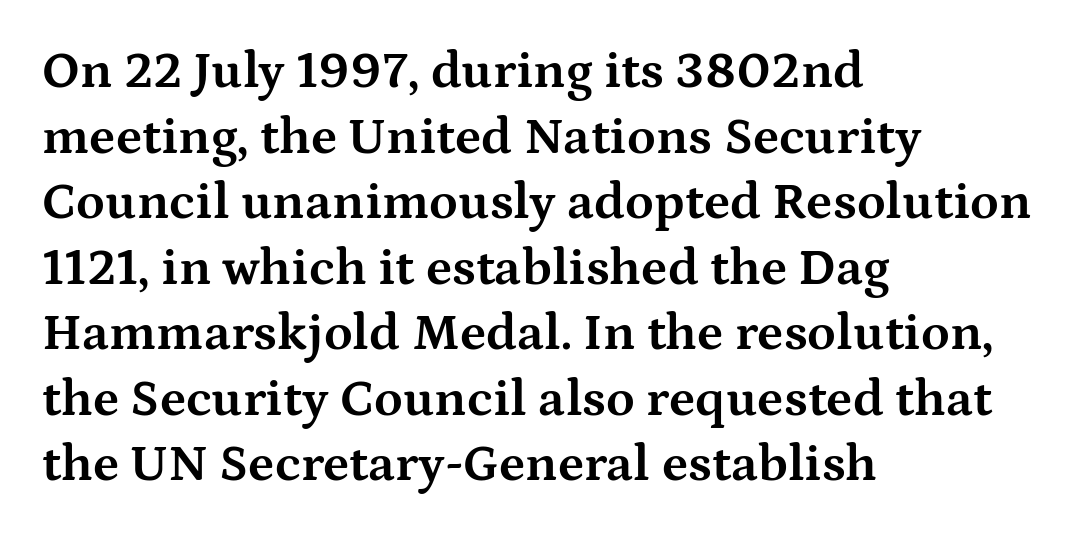
The image shows 52 px bold, wide serif type, upright; set left-aligned, normal line spacing (1.26x), normal letter spacing, not underlined; medium stroke contrast and a medium x-height.
